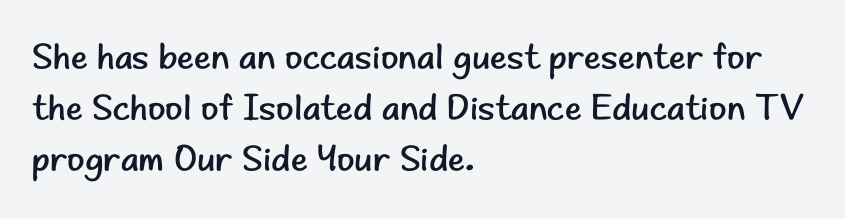
The letterforms sit at book weight or below. Line beginnings align vertically; line endings do not. Stroke terminals: plain, sans-serif. A clean baseline with only descenders dipping below it. The letters advance in unequal steps, a hallmark of proportional type. The block of text has a typical density, with ordinary space between rows.
